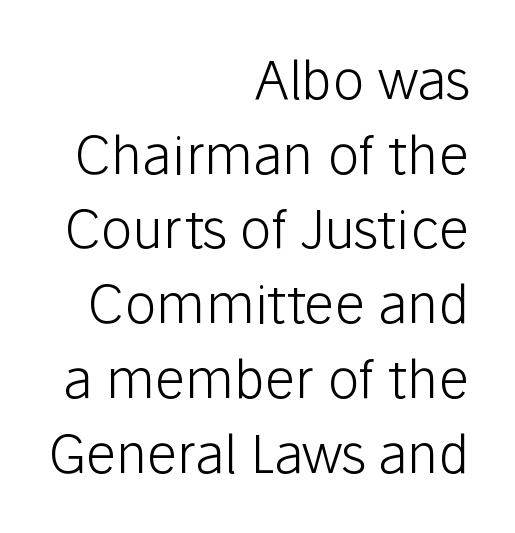
{"serif": "no", "italic": "no", "bold": "no", "weight": "light", "width": "normal", "stroke_contrast": "low", "x_height": "medium", "monospaced": "no", "underline": "no", "align": "right", "line_spacing": "normal", "line_spacing_ratio": 1.41, "letter_spacing": "normal", "letter_spacing_em": 0.0, "glyph_px": 53}
